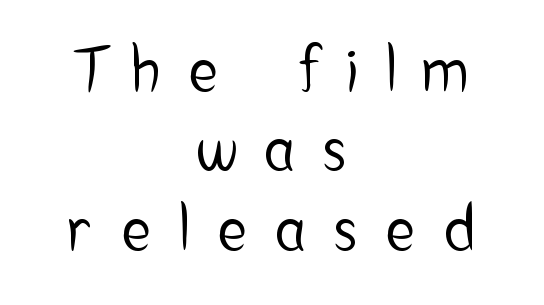
Serif or sans? Sans — the stroke terminals are bare. The type sits square on the baseline with zero lean. Note the varied advance widths — an 'i' is clearly narrower than an 'm'. Someone cranked the tracking dial way up on this one. Line starts and ends both wander, symmetrically.
